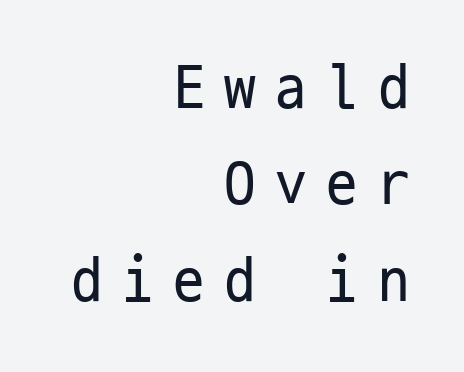
Q: Is the text bold? A: No.
Q: Is the text italic (slanted)? A: No, it is upright.
Q: Is the typeface a serif or a sans-serif typeface? A: Sans-serif.
Q: Is the text underlined? A: No.
Q: How is the paragraph aligned? A: Right-aligned.
Q: Is the spacing between letters normal or unusually wide? A: Unusually wide.
Q: Is the spacing between lines tight, normal or loose? A: Normal.
Q: Width (condensed, normal, or wide)? A: Condensed.
Q: Stroke contrast? A: Low.
Q: x-height? A: Medium.
Q: Monospaced? A: Yes.
